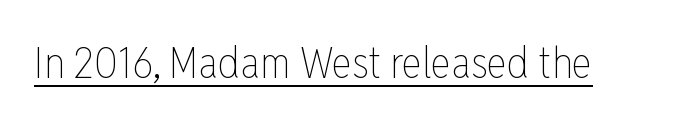
Q: Is the text bold? A: No.
Q: Is the text italic (slanted)? A: No, it is upright.
Q: Is the text underlined? A: Yes.
Q: Is the spacing between letters normal or unusually wide? A: Normal.
Q: Width (condensed, normal, or wide)? A: Condensed.
Q: Stroke contrast? A: Low.
Q: x-height? A: Medium.
Q: Monospaced? A: No.
